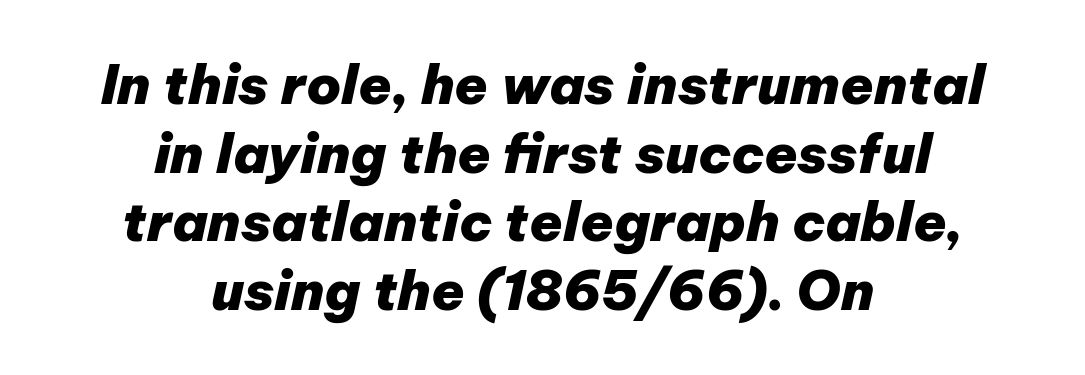
{"italic": "yes", "lean": "right", "slant_degrees": 12, "bold": "yes", "weight": "heavy", "width": "normal", "stroke_contrast": "low", "x_height": "medium", "monospaced": "no", "underline": "no", "align": "center", "line_spacing": "normal", "line_spacing_ratio": 1.27, "letter_spacing": "normal", "letter_spacing_em": 0.0, "glyph_px": 54}
